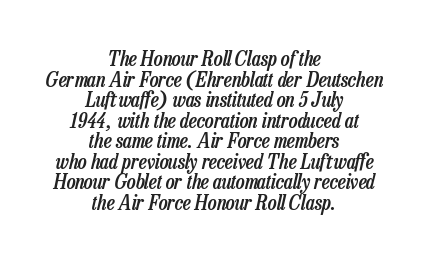
Standard letterfit; no display-style spreading of the glyphs. Quick note: underline off. Strokes here are thickened, but only to semibold level. These lines stack symmetrically, like a column narrowing and widening about its center. Looking at the ascenders, they clearly lean.
